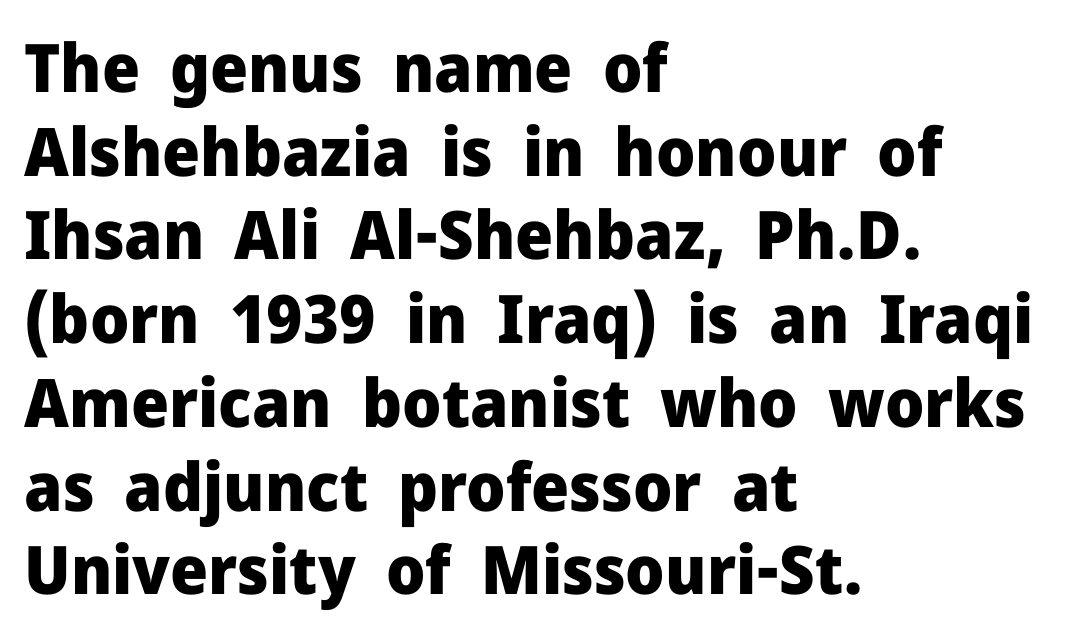
Q: Is the text bold? A: Yes.
Q: Is the text italic (slanted)? A: No, it is upright.
Q: Is the typeface a serif or a sans-serif typeface? A: Sans-serif.
Q: Is the text underlined? A: No.
Q: How is the paragraph aligned? A: Left-aligned.
Q: Is the spacing between letters normal or unusually wide? A: Normal.
Q: Is the spacing between lines tight, normal or loose? A: Normal.
Q: Width (condensed, normal, or wide)? A: Normal.
Q: Stroke contrast? A: Low.
Q: x-height? A: Medium.
Q: Monospaced? A: No.
